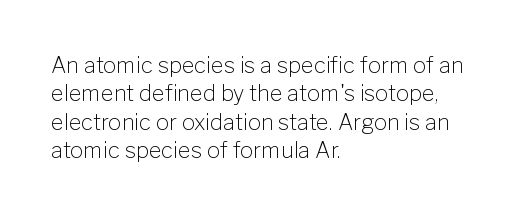
The image shows 22 px text type, upright; set left-aligned, normal line spacing (1.29x), normal letter spacing, not underlined.
